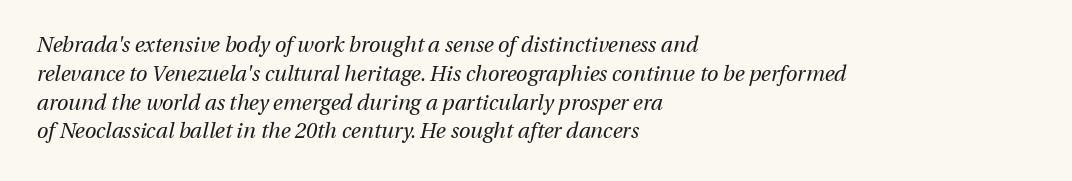
Would a proofreader flag this as italicized? Yes. This sample keeps an unexceptional amount of space between lines. Words appear dense and cohesive because spacing is normal. The paragraph has a hard left edge and a soft right edge. Any mark beneath the type? The region is blank. The letterforms sit at book weight or below.
